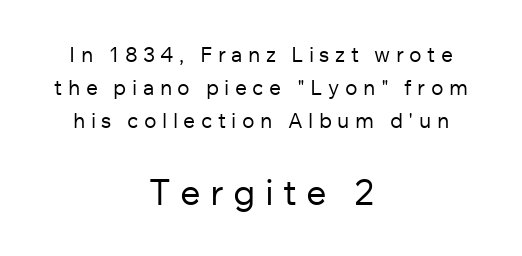
{"serif": "no", "italic": "no", "bold": "no", "weight": "regular", "width": "normal", "stroke_contrast": "low", "x_height": "medium", "monospaced": "no", "underline": "no", "align": "center", "line_spacing": "normal", "line_spacing_ratio": 1.58, "letter_spacing": "wide", "letter_spacing_em": 0.26, "larger_block": "second", "size_ratio": 1.71, "glyph_px": 36}
